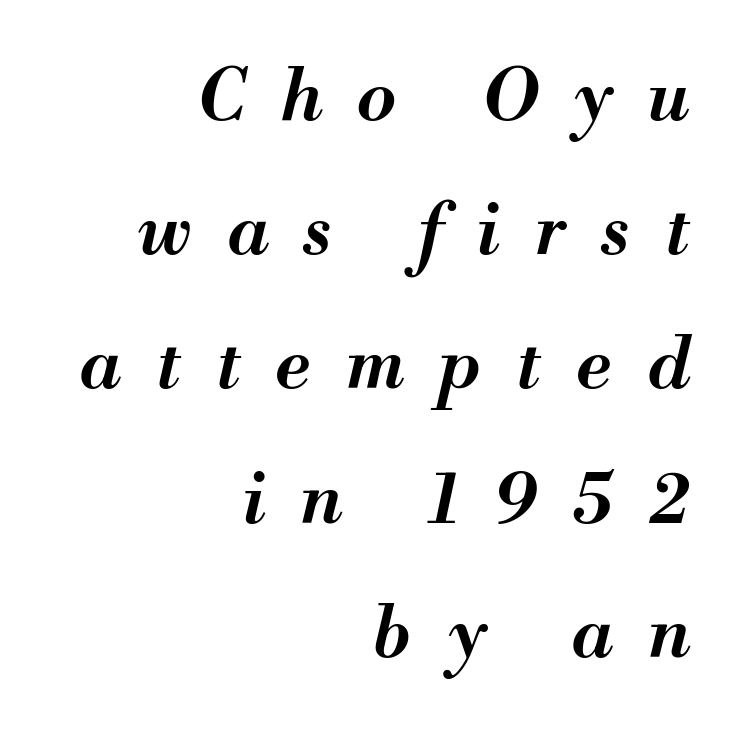
The image shows 71 px semibold type, italic (leaning right); set right-aligned, line spacing 1.89x, unusually wide letter spacing (+0.5 em), not underlined; medium stroke contrast and a small x-height.
